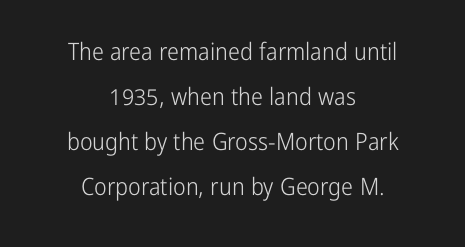
{"italic": "no", "bold": "no", "underline": "no", "align": "center", "line_spacing_ratio": 1.88, "letter_spacing": "normal", "letter_spacing_em": 0.0, "glyph_px": 24}
